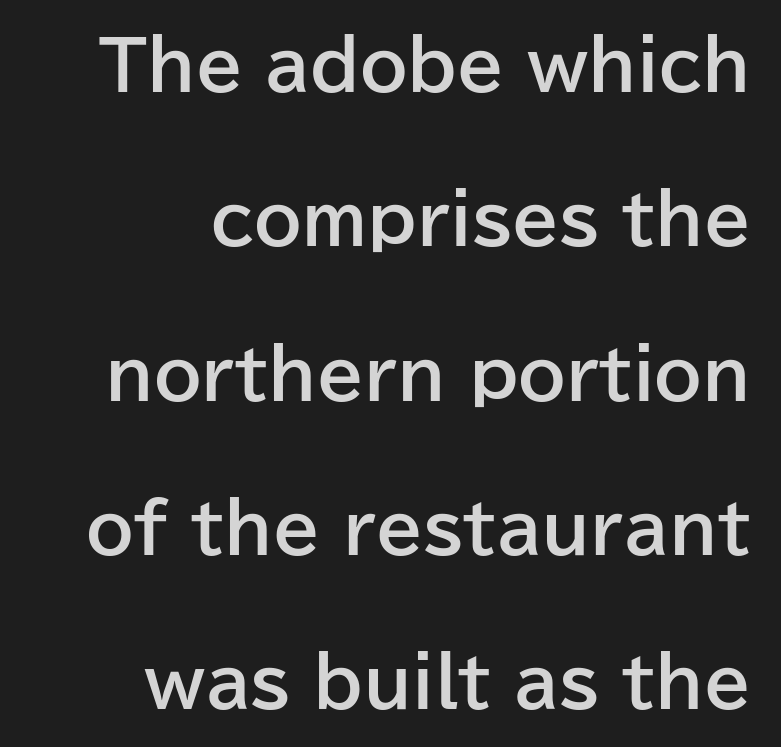
Q: Is the text bold? A: Yes.
Q: Is the text italic (slanted)? A: No, it is upright.
Q: Is the typeface a serif or a sans-serif typeface? A: Sans-serif.
Q: Is the text underlined? A: No.
Q: How is the paragraph aligned? A: Right-aligned.
Q: Is the spacing between letters normal or unusually wide? A: Normal.
Q: Is the spacing between lines tight, normal or loose? A: Loose.
Q: Width (condensed, normal, or wide)? A: Normal.
Q: Stroke contrast? A: Low.
Q: x-height? A: Medium.
Q: Monospaced? A: No.
